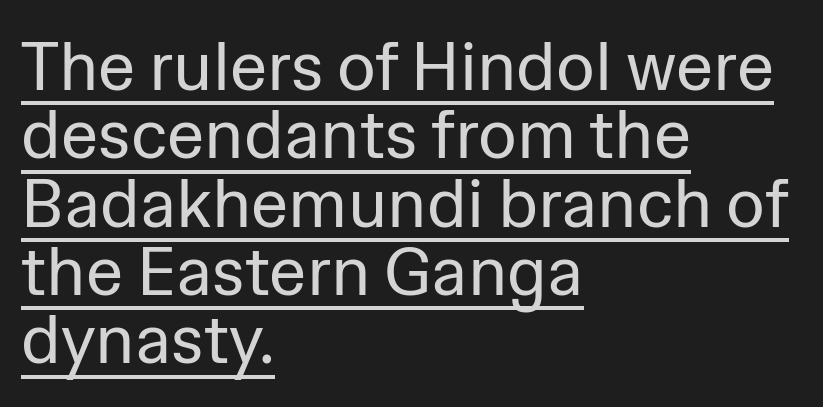
Q: Is the text bold? A: No.
Q: Is the text italic (slanted)? A: No, it is upright.
Q: Is the typeface a serif or a sans-serif typeface? A: Sans-serif.
Q: Is the text underlined? A: Yes.
Q: How is the paragraph aligned? A: Left-aligned.
Q: Is the spacing between letters normal or unusually wide? A: Normal.
Q: Is the spacing between lines tight, normal or loose? A: Tight.
Q: Width (condensed, normal, or wide)? A: Normal.
Q: Stroke contrast? A: Low.
Q: x-height? A: Medium.
Q: Monospaced? A: No.
